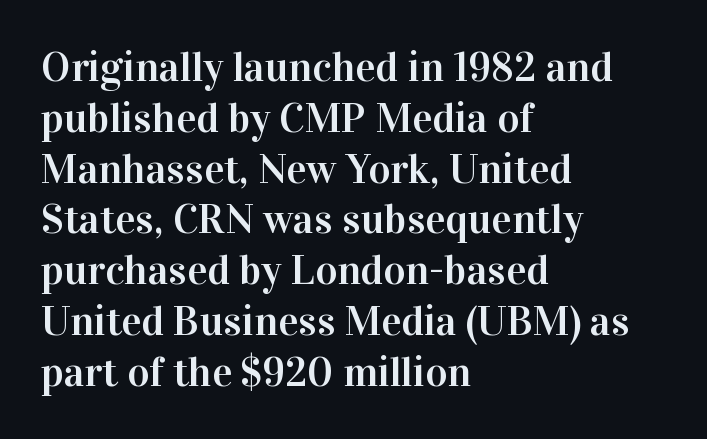
{"serif": "yes", "italic": "no", "width": "normal", "stroke_contrast": "high", "x_height": "medium", "monospaced": "no", "underline": "no", "align": "left", "line_spacing_ratio": 1.21, "letter_spacing": "normal", "letter_spacing_em": 0.0, "glyph_px": 42}
